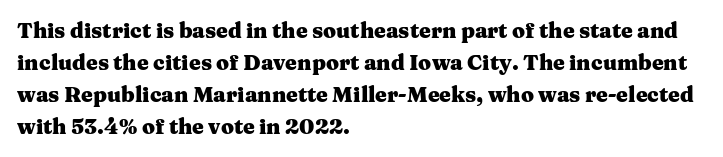
Q: Is the text bold? A: Yes.
Q: Is the text italic (slanted)? A: No, it is upright.
Q: Is the text underlined? A: No.
Q: How is the paragraph aligned? A: Left-aligned.
Q: Is the spacing between letters normal or unusually wide? A: Normal.
Q: Is the spacing between lines tight, normal or loose? A: Normal.
